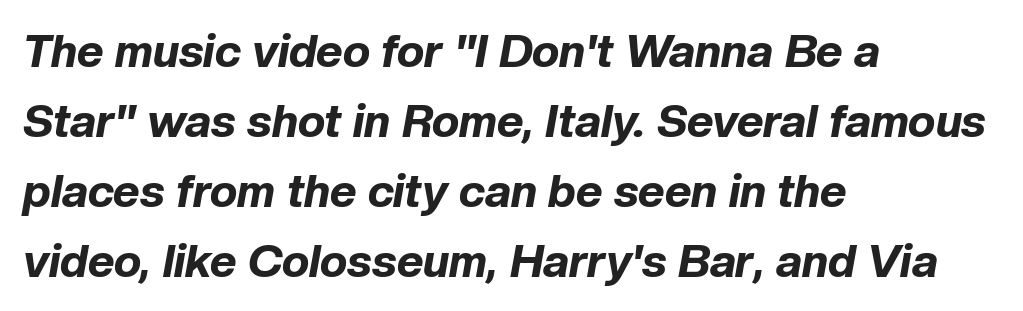
{"italic": "yes", "lean": "right", "slant_degrees": 10, "bold": "yes", "weight": "bold", "width": "normal", "stroke_contrast": "low", "x_height": "medium", "monospaced": "no", "underline": "no", "align": "left", "line_spacing": "normal", "line_spacing_ratio": 1.52, "letter_spacing": "normal", "letter_spacing_em": 0.0, "glyph_px": 46}
